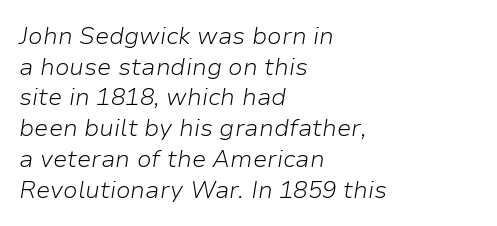
Q: Is the text bold? A: No.
Q: Is the text italic (slanted)? A: Yes, it leans right by about 9 degrees.
Q: Is the text underlined? A: No.
Q: How is the paragraph aligned? A: Left-aligned.
Q: Is the spacing between letters normal or unusually wide? A: Normal.
Q: Is the spacing between lines tight, normal or loose? A: Normal.
